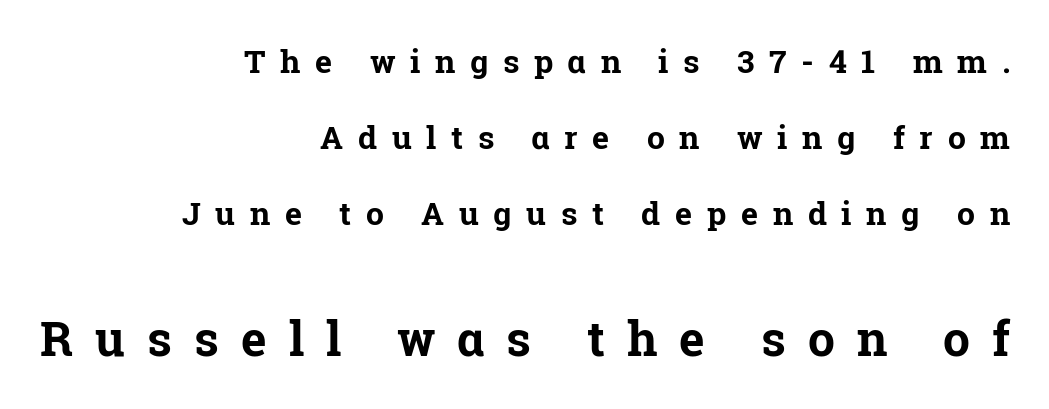
{"serif": "yes", "italic": "no", "bold": "yes", "weight": "bold", "width": "normal", "stroke_contrast": "low", "x_height": "medium", "monospaced": "no", "underline": "no", "align": "right", "line_spacing": "loose", "line_spacing_ratio": 2.37, "letter_spacing": "wide", "letter_spacing_em": 0.46, "larger_block": "second", "size_ratio": 1.5, "glyph_px": 48}
